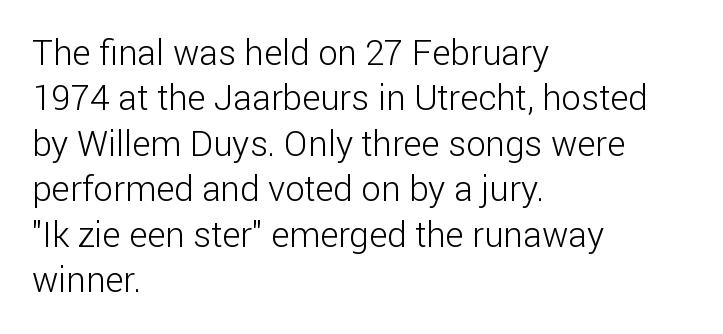
Q: Is the text bold? A: No.
Q: Is the text italic (slanted)? A: No, it is upright.
Q: Is the typeface a serif or a sans-serif typeface? A: Sans-serif.
Q: Is the text underlined? A: No.
Q: How is the paragraph aligned? A: Left-aligned.
Q: Is the spacing between letters normal or unusually wide? A: Normal.
Q: Is the spacing between lines tight, normal or loose? A: Normal.
Q: Width (condensed, normal, or wide)? A: Normal.
Q: Stroke contrast? A: Low.
Q: x-height? A: Medium.
Q: Monospaced? A: No.
